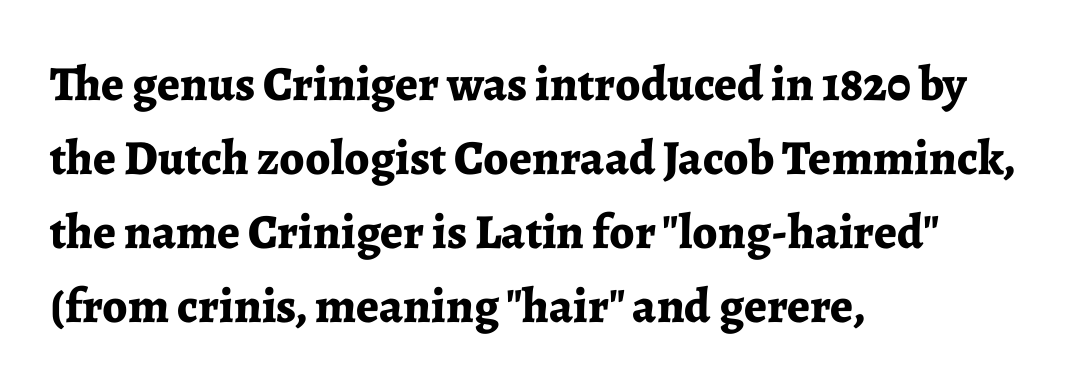
{"serif": "yes", "italic": "no", "bold": "yes", "weight": "bold", "width": "normal", "stroke_contrast": "low", "x_height": "medium", "monospaced": "no", "underline": "no", "align": "left", "line_spacing": "normal", "line_spacing_ratio": 1.51, "letter_spacing": "normal", "letter_spacing_em": 0.0, "glyph_px": 49}
